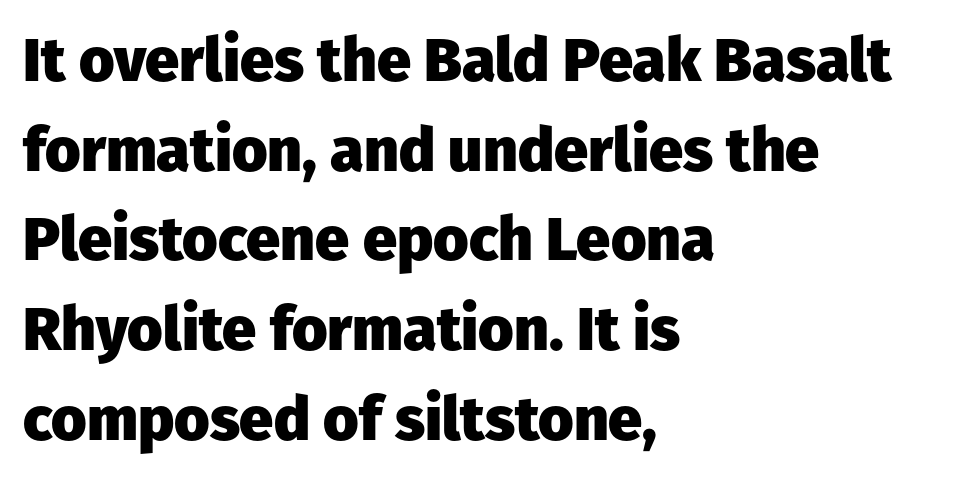
Q: Is the text bold? A: Yes.
Q: Is the text italic (slanted)? A: No, it is upright.
Q: Is the typeface a serif or a sans-serif typeface? A: Sans-serif.
Q: Is the text underlined? A: No.
Q: How is the paragraph aligned? A: Left-aligned.
Q: Is the spacing between letters normal or unusually wide? A: Normal.
Q: Is the spacing between lines tight, normal or loose? A: Normal.
Q: Width (condensed, normal, or wide)? A: Normal.
Q: Stroke contrast? A: Low.
Q: x-height? A: Medium.
Q: Monospaced? A: No.
